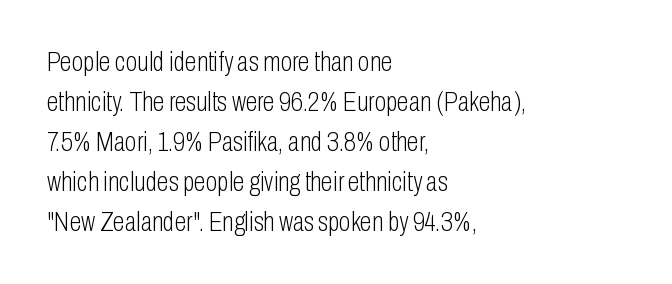
Q: Is the text bold? A: No.
Q: Is the text italic (slanted)? A: No, it is upright.
Q: Is the text underlined? A: No.
Q: How is the paragraph aligned? A: Left-aligned.
Q: Is the spacing between letters normal or unusually wide? A: Normal.
Q: Is the spacing between lines tight, normal or loose? A: Normal.
